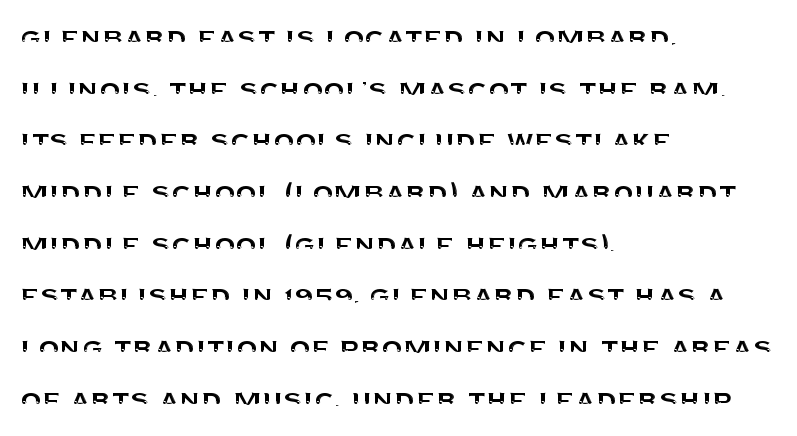
Q: Is the text italic (slanted)? A: No, it is upright.
Q: Is the typeface a serif or a sans-serif typeface? A: Sans-serif.
Q: Is the text underlined? A: No.
Q: How is the paragraph aligned? A: Left-aligned.
Q: Is the spacing between letters normal or unusually wide? A: Normal.
Q: Is the spacing between lines tight, normal or loose? A: Normal.
Q: Width (condensed, normal, or wide)? A: Normal.
Q: Stroke contrast? A: Medium.
Q: x-height? A: Large.
Q: Monospaced? A: No.
